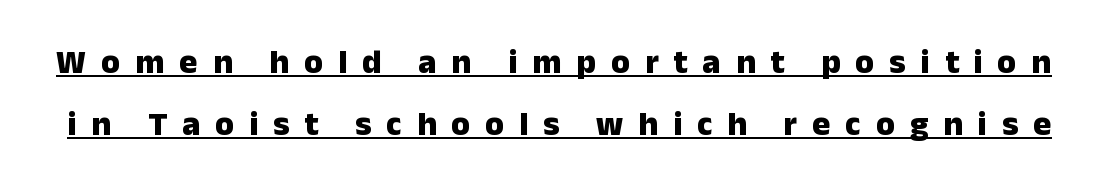
Honestly, the underline is the first thing you notice here. The passage shown is typeset with a sans-serif family. When letters stand straight like this, we call the style roman or upright. Emphasis by weight is at full strength: bold.
